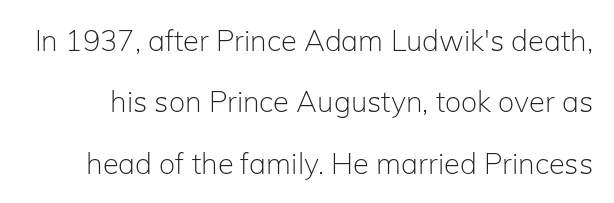
The image shows 29 px light sans-serif type, upright; set loose line spacing (2.12x), normal letter spacing, not underlined; low stroke contrast and a medium x-height.
